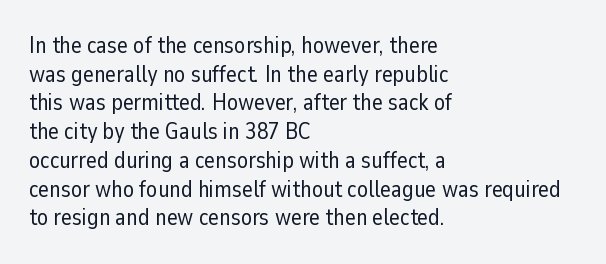
Q: Is the text bold? A: No.
Q: Is the text italic (slanted)? A: No, it is upright.
Q: Is the text underlined? A: No.
Q: How is the paragraph aligned? A: Left-aligned.
Q: Is the spacing between letters normal or unusually wide? A: Normal.
Q: Is the spacing between lines tight, normal or loose? A: Normal.
